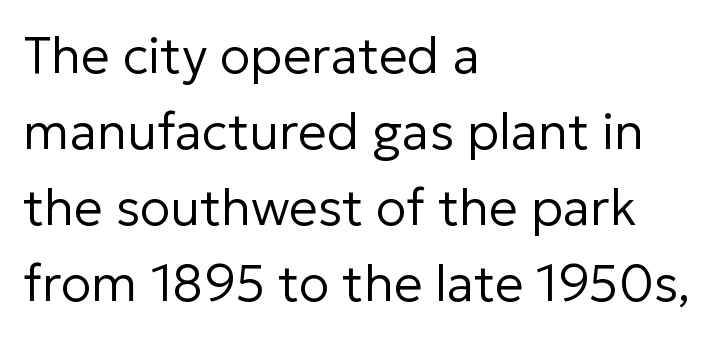
The rendering shows plain stroke endings on the letterforms — a sans-serif design. The letterforms sit shoulder to shoulder at normal distance. Spacing verdict: proportional, widths tailored to each character. No word sits above an underline. The axis of the letterforms is exactly vertical.
